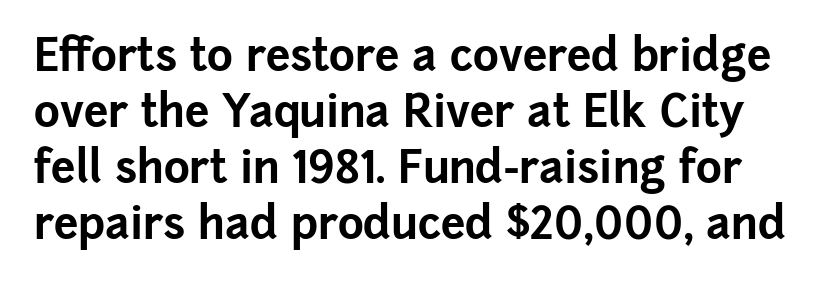
This sample uses a sans-serif face. Characters follow at the spacing the type designer built in. Only glyphs here, with clear space below each row. Every character sits straight up, as roman type does. Evenly set lines give the paragraph a standard silhouette.
